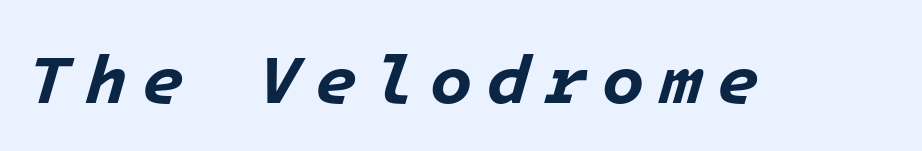
Q: Is the text bold? A: Yes.
Q: Is the text italic (slanted)? A: Yes, it leans right by about 16 degrees.
Q: Is the text underlined? A: No.
Q: Is the spacing between letters normal or unusually wide? A: Unusually wide.
Q: Width (condensed, normal, or wide)? A: Normal.
Q: Stroke contrast? A: Low.
Q: x-height? A: Medium.
Q: Monospaced? A: Yes.
